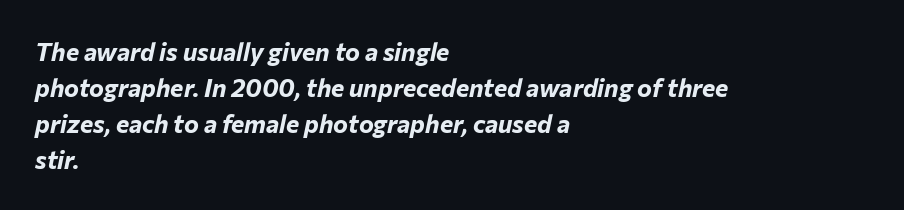
{"italic": "yes", "lean": "right", "slant_degrees": 12, "bold": "yes", "underline": "no", "align": "left", "line_spacing": "normal", "line_spacing_ratio": 1.44, "letter_spacing": "normal", "letter_spacing_em": 0.0, "glyph_px": 25}
